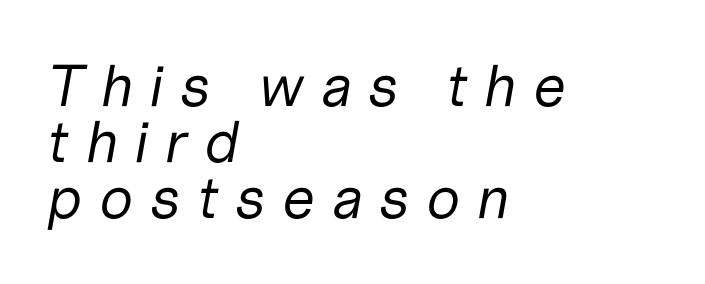
The image shows 59 px regular-weight type, italic (leaning right); set left-aligned, tight line spacing (0.95x), unusually wide letter spacing (+0.27 em), not underlined; low stroke contrast and a medium x-height.
